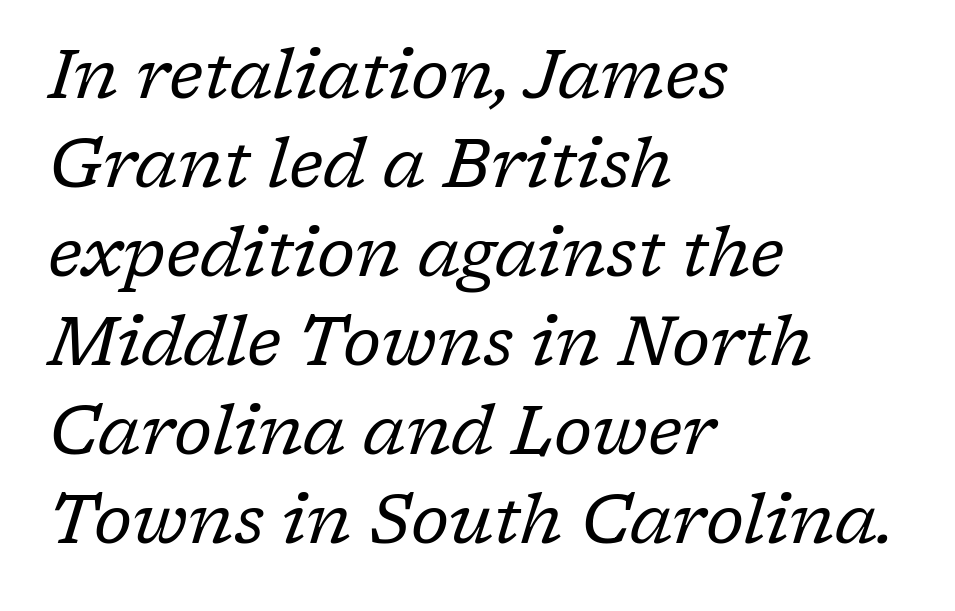
Q: Is the text bold? A: No.
Q: Is the text italic (slanted)? A: Yes, it leans right by about 17 degrees.
Q: Is the typeface a serif or a sans-serif typeface? A: Serif.
Q: Is the text underlined? A: No.
Q: How is the paragraph aligned? A: Left-aligned.
Q: Is the spacing between letters normal or unusually wide? A: Normal.
Q: Is the spacing between lines tight, normal or loose? A: Normal.
Q: Width (condensed, normal, or wide)? A: Normal.
Q: Stroke contrast? A: Low.
Q: x-height? A: Medium.
Q: Monospaced? A: No.
